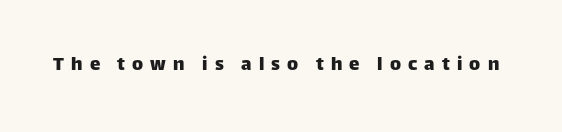
The image shows 21 px text type, upright; set unusually wide letter spacing (+0.34 em), not underlined.
